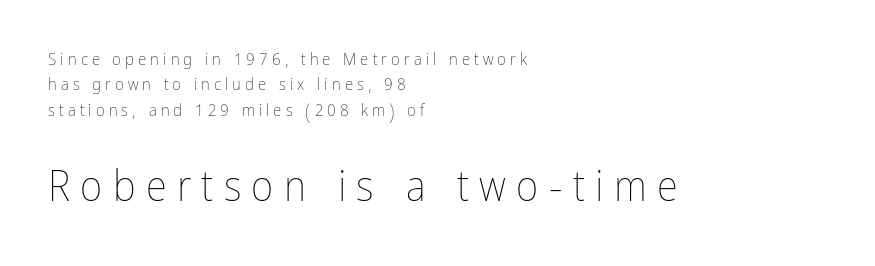
{"italic": "no", "bold": "no", "weight": "thin", "width": "condensed", "stroke_contrast": "low", "x_height": "medium", "monospaced": "no", "underline": "no", "align": "left", "line_spacing": "normal", "line_spacing_ratio": 1.5, "letter_spacing": "wide", "letter_spacing_em": 0.24, "larger_block": "second", "size_ratio": 2.53, "glyph_px": 43}
